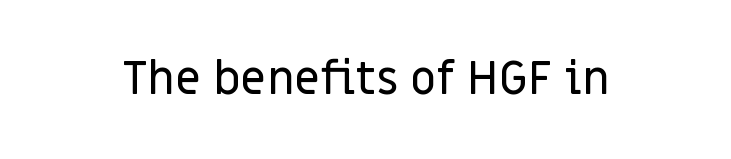
{"serif": "no", "italic": "no", "width": "normal", "stroke_contrast": "low", "x_height": "large", "monospaced": "no", "underline": "no", "letter_spacing": "normal", "letter_spacing_em": 0.0, "glyph_px": 46}
